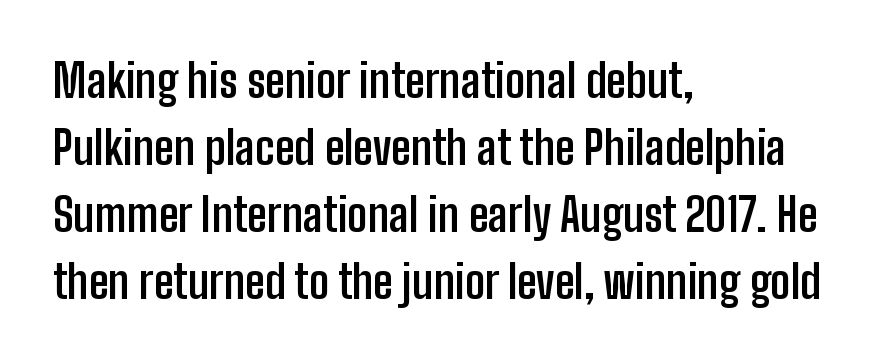
Q: Is the text bold? A: Yes.
Q: Is the text italic (slanted)? A: No, it is upright.
Q: Is the typeface a serif or a sans-serif typeface? A: Sans-serif.
Q: Is the text underlined? A: No.
Q: How is the paragraph aligned? A: Left-aligned.
Q: Is the spacing between letters normal or unusually wide? A: Normal.
Q: Is the spacing between lines tight, normal or loose? A: Normal.
Q: Width (condensed, normal, or wide)? A: Condensed.
Q: Stroke contrast? A: Low.
Q: x-height? A: Medium.
Q: Monospaced? A: No.
